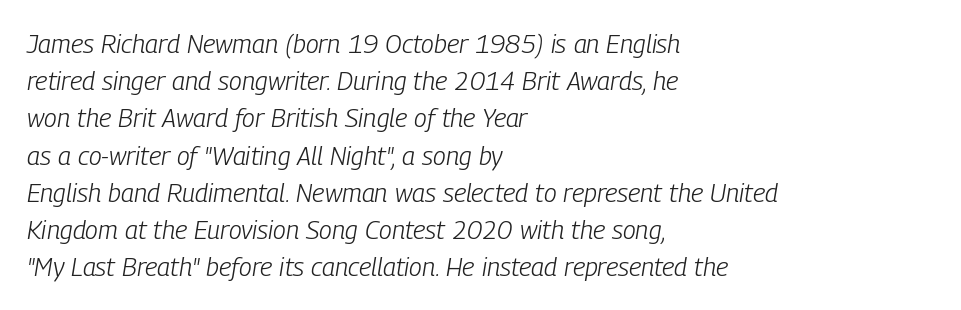
The image shows 26 px text type, italic (leaning right); set left-aligned, normal line spacing (1.43x), normal letter spacing, not underlined.
